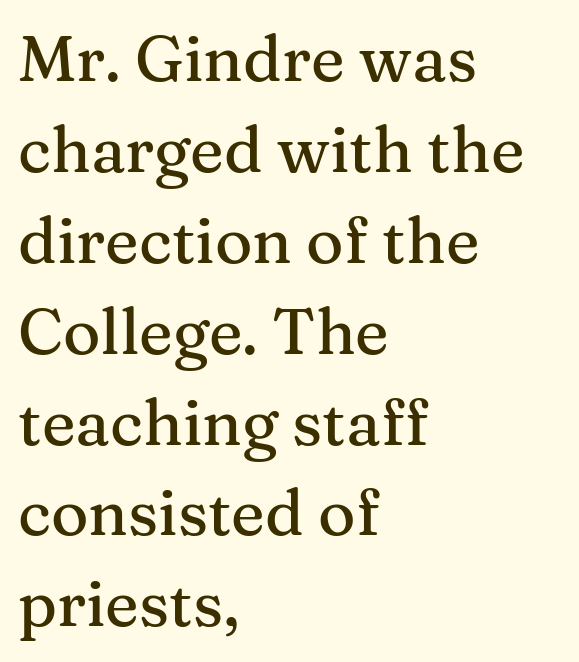
The image shows 64 px serif type, upright; set left-aligned, normal line spacing (1.42x), normal letter spacing, not underlined; medium stroke contrast and a medium x-height.
